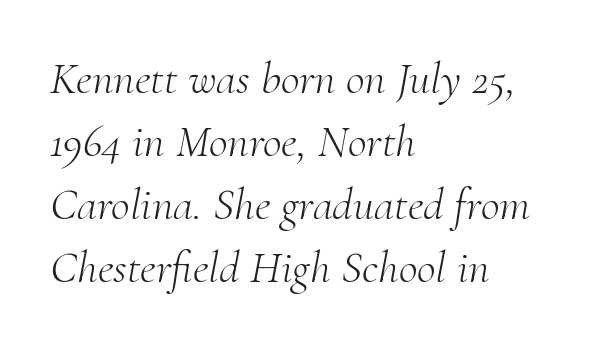
{"serif": "yes", "italic": "yes", "lean": "right", "slant_degrees": 10, "bold": "no", "weight": "light", "width": "normal", "stroke_contrast": "medium", "x_height": "small", "monospaced": "no", "underline": "no", "align": "left", "line_spacing": "normal", "line_spacing_ratio": 1.37, "letter_spacing": "normal", "letter_spacing_em": 0.0, "glyph_px": 46}
